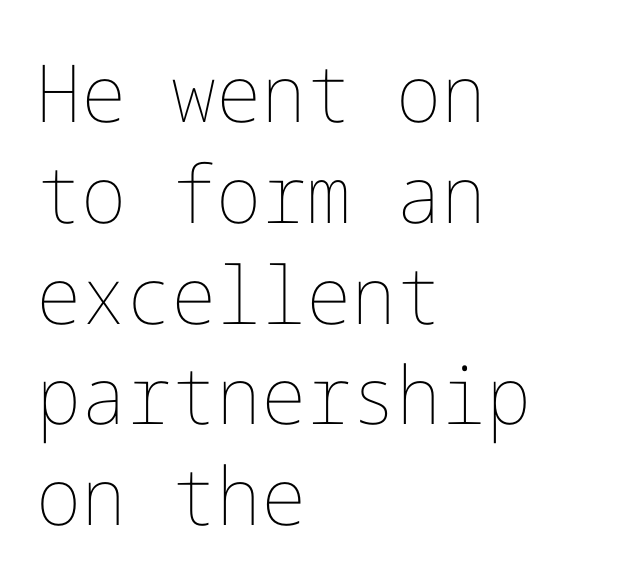
Plain, unruled lines of type. The ragged edge is on the right, which tells us the setting is flush left. The strokes carry an ordinary text weight at most. In terms of letterspacing, this is plain default setting.
